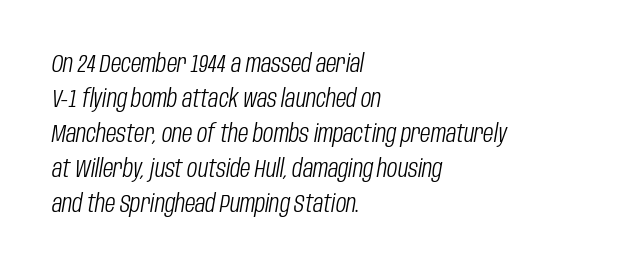
The image shows 24 px text type, italic (leaning right); set left-aligned, normal line spacing (1.46x), normal letter spacing, not underlined.
